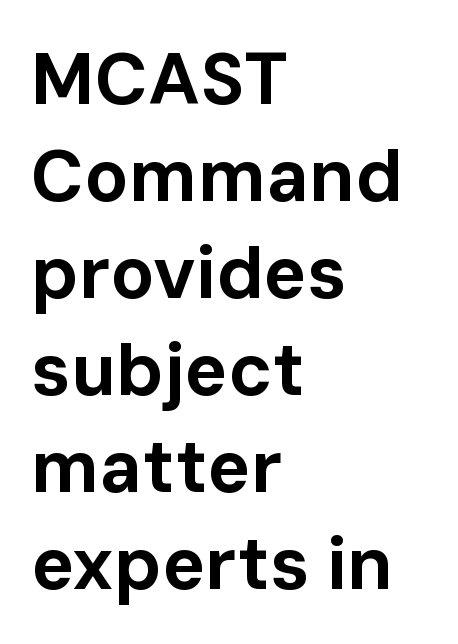
{"serif": "no", "italic": "no", "bold": "yes", "weight": "bold", "width": "normal", "stroke_contrast": "low", "x_height": "medium", "monospaced": "no", "underline": "no", "align": "left", "line_spacing": "normal", "line_spacing_ratio": 1.33, "letter_spacing": "normal", "letter_spacing_em": 0.0, "glyph_px": 73}
